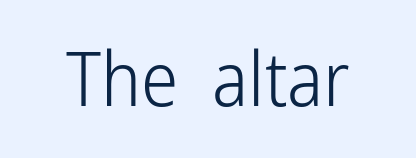
Q: Is the text bold? A: No.
Q: Is the text italic (slanted)? A: No, it is upright.
Q: Is the typeface a serif or a sans-serif typeface? A: Sans-serif.
Q: Is the text underlined? A: No.
Q: Is the spacing between letters normal or unusually wide? A: Normal.
Q: Width (condensed, normal, or wide)? A: Condensed.
Q: Stroke contrast? A: Low.
Q: x-height? A: Medium.
Q: Monospaced? A: No.
